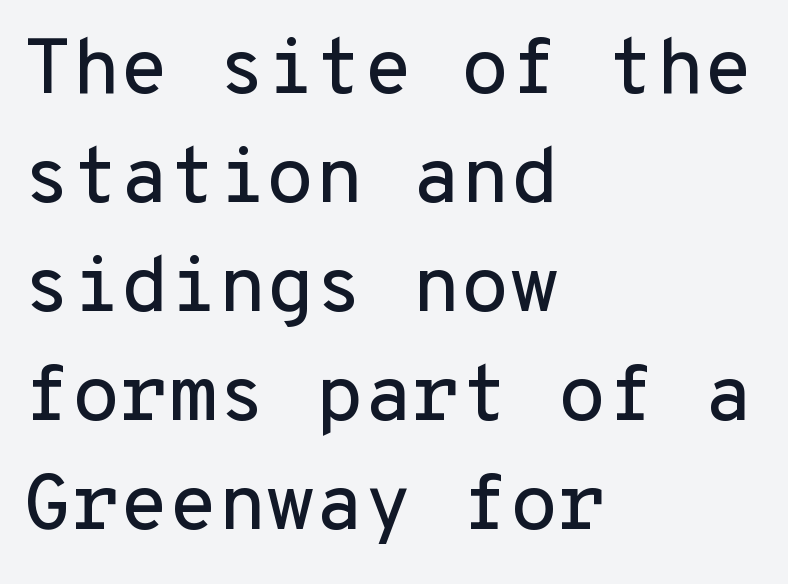
The image shows 79 px sans-serif type, upright, monospaced; set left-aligned, normal line spacing (1.38x), normal letter spacing, not underlined; low stroke contrast and a medium x-height.
